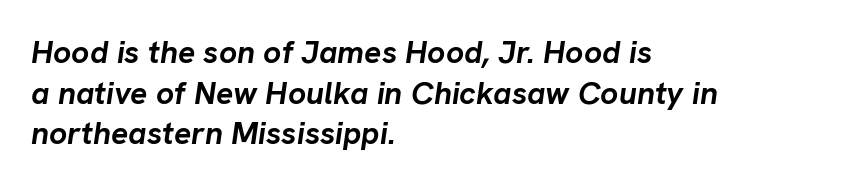
Summary of vertical rhythm: regular, with standard interline spacing. Each line starts at the same left margin while the right side varies. The rendering uses natural spacing where letterforms have individual widths. Set as a true bold cut, around the 700 mark. When letters slant like this, we call the style italic.
